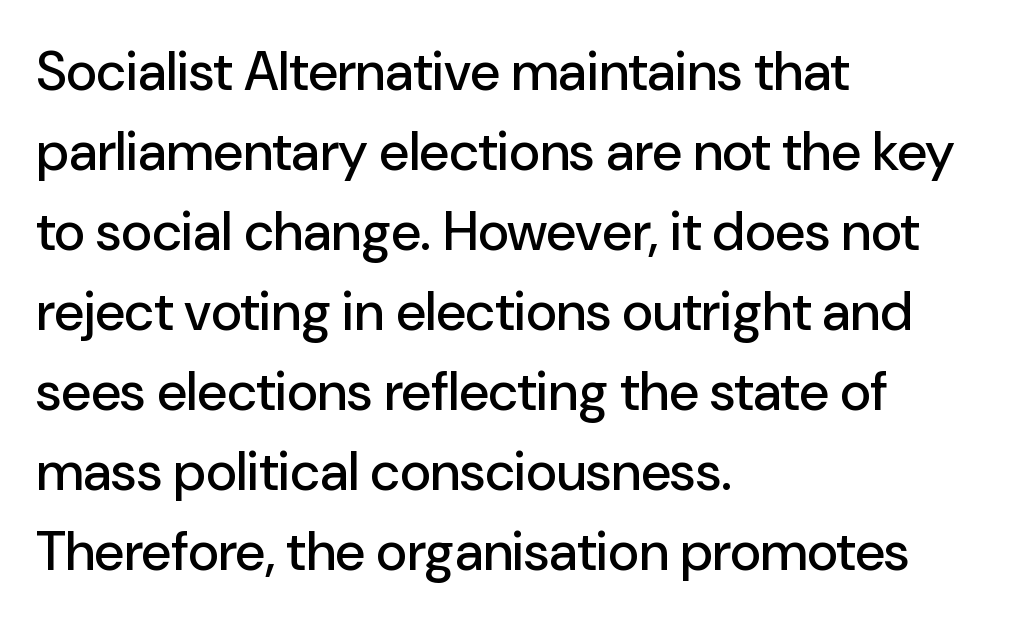
The image shows 54 px sans-serif type, upright; set left-aligned, normal line spacing (1.48x), normal letter spacing, not underlined; low stroke contrast and a medium x-height.
